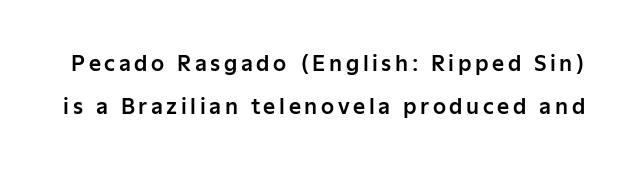
The line-height multiplier appears high, well above default. The space directly below the letters is spotless. The typography opts for an upright posture over an oblique one.
